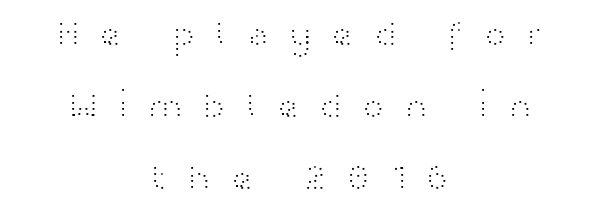
{"serif": "no", "italic": "no", "bold": "no", "weight": "light", "width": "wide", "stroke_contrast": "high", "x_height": "medium", "monospaced": "no", "underline": "no", "align": "center", "line_spacing": "loose", "line_spacing_ratio": 1.94, "letter_spacing": "wide", "letter_spacing_em": 0.49, "glyph_px": 37}
